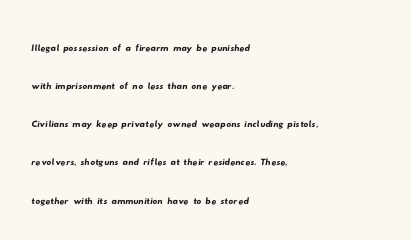
The paragraph has a hard left edge and a soft right edge. Underlining? Definitely not there. The gaps between neighbouring characters are ordinary and unremarkable. Baseline-to-baseline distance is the conventional proportion of letter height.
